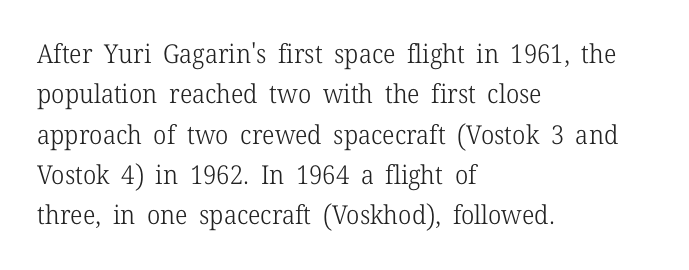
{"italic": "no", "bold": "no", "underline": "no", "align": "left", "line_spacing": "normal", "line_spacing_ratio": 1.55, "letter_spacing": "normal", "letter_spacing_em": 0.0, "glyph_px": 26}
